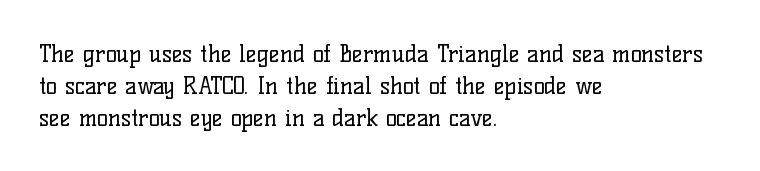
Q: Is the text bold? A: No.
Q: Is the text italic (slanted)? A: No, it is upright.
Q: Is the text underlined? A: No.
Q: How is the paragraph aligned? A: Left-aligned.
Q: Is the spacing between letters normal or unusually wide? A: Normal.
Q: Is the spacing between lines tight, normal or loose? A: Normal.
